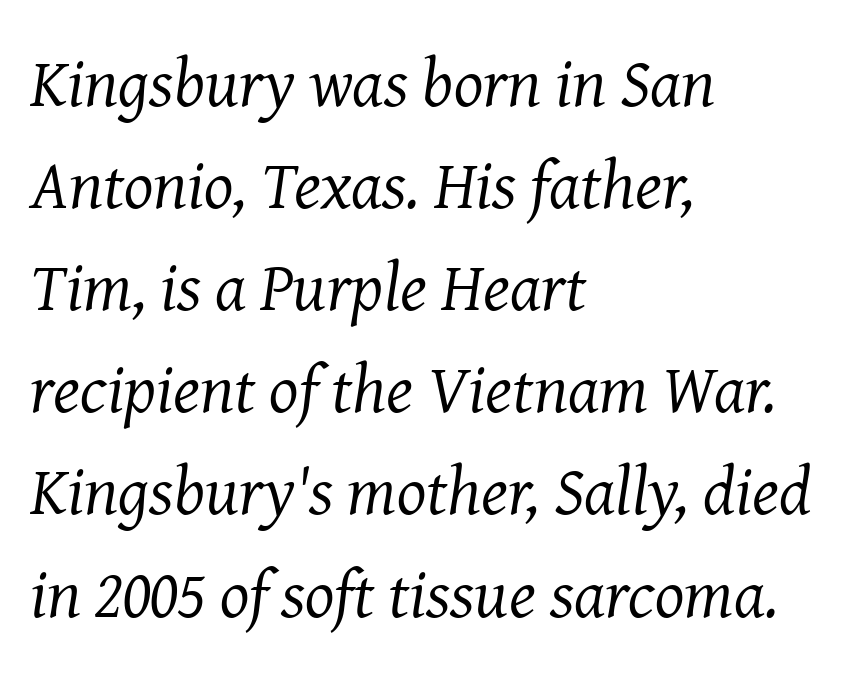
The image shows 69 px regular-weight serif type, italic (leaning right); set left-aligned, normal line spacing (1.48x), normal letter spacing, not underlined; medium stroke contrast and a medium x-height.
